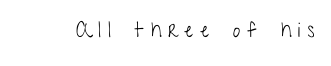
{"italic": "no", "bold": "no", "underline": "no", "letter_spacing": "wide", "letter_spacing_em": 0.32, "glyph_px": 21}
